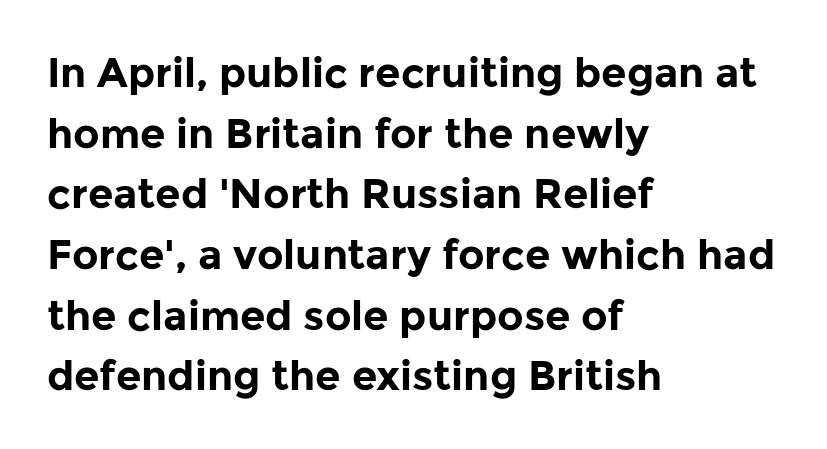
Q: Is the text bold? A: Yes.
Q: Is the text italic (slanted)? A: No, it is upright.
Q: Is the typeface a serif or a sans-serif typeface? A: Sans-serif.
Q: Is the text underlined? A: No.
Q: How is the paragraph aligned? A: Left-aligned.
Q: Is the spacing between letters normal or unusually wide? A: Normal.
Q: Is the spacing between lines tight, normal or loose? A: Normal.
Q: Width (condensed, normal, or wide)? A: Normal.
Q: Stroke contrast? A: Low.
Q: x-height? A: Medium.
Q: Monospaced? A: No.
